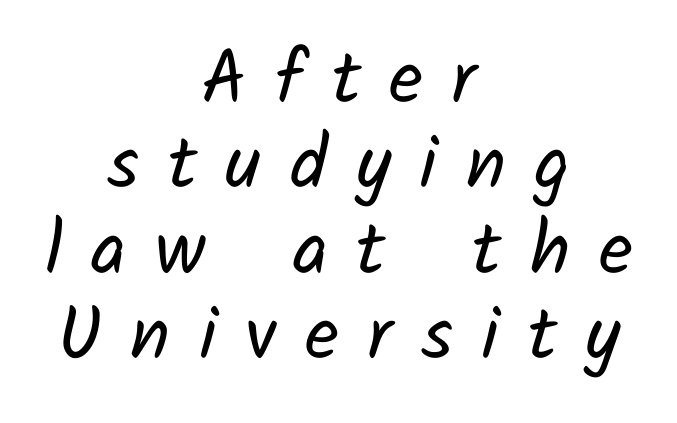
The image shows 75 px regular-weight sans-serif type; set centered, tight line spacing (1.14x), unusually wide letter spacing (+0.38 em), not underlined; low stroke contrast and a medium x-height.
